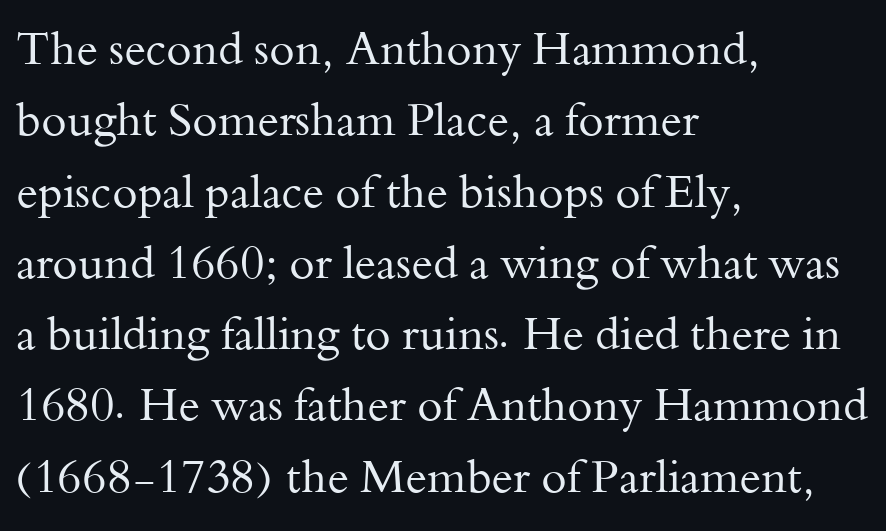
The strokes are not fattened; the text isn't bold. The font's upright variant was chosen for this text. The gaps between neighbouring characters are ordinary and unremarkable. Character widths vary here, with narrow letters taking less room than wide ones. Serif or sans? Serif — the stroke terminals have little feet.
